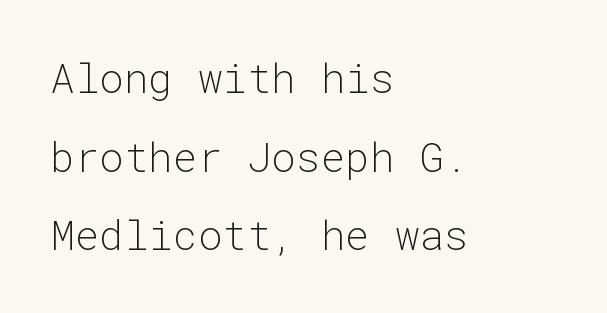
The text was rendered using a sans face with plain stroke endings. Words appear dense and cohesive because spacing is normal. Think of a typewriter: that constant character pitch is what you see here. The line-height multiplier appears high, well above default. The area under the type is left untouched. Is the stroke heavy? The answer is a plain regular-or-lighter.
